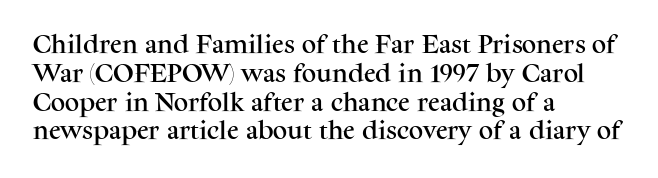
Default kerning and tracking; the words read as compact shapes. The type sits square on the baseline with zero lean. How would I describe the line gaps? Plain and ordinary. The zone under the glyphs is completely vacant. The lines are quadded left.
